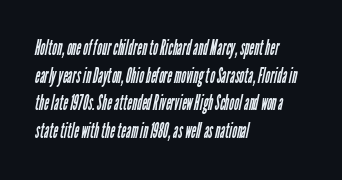
The image shows 21 px text type; set left-aligned, normal line spacing (1.32x), normal letter spacing, not underlined.
